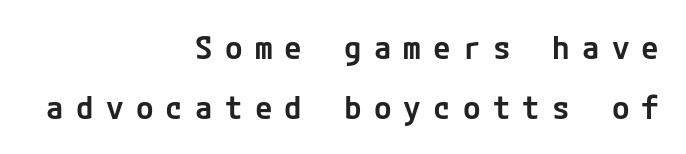
What kind of face is this? One without serifs — a sans. A roman cut, with each character standing at attention. You could only call the tracking loose — the letters float apart. Words float on clear page, feet unadorned.
